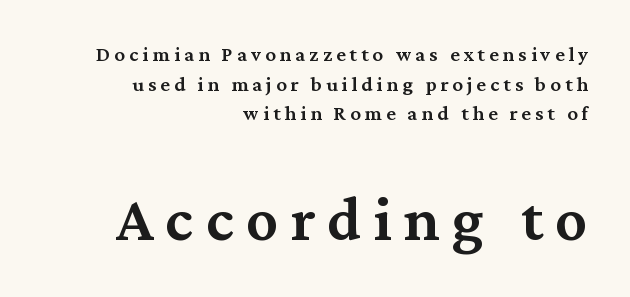
{"serif": "yes", "italic": "no", "bold": "semi", "weight": "semibold", "width": "normal", "stroke_contrast": "medium", "x_height": "medium", "monospaced": "no", "underline": "no", "align": "right", "line_spacing": "normal", "line_spacing_ratio": 1.41, "larger_block": "second", "size_ratio": 3.05, "glyph_px": 64}
